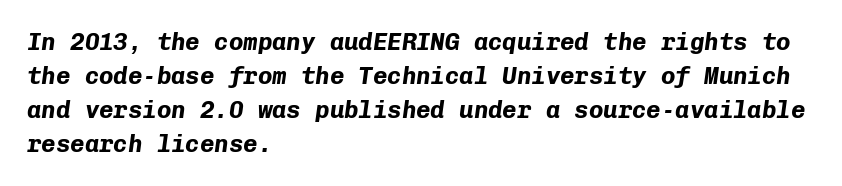
The image shows 24 px bold type, italic (leaning right); set left-aligned, normal line spacing (1.42x), normal letter spacing, not underlined.
